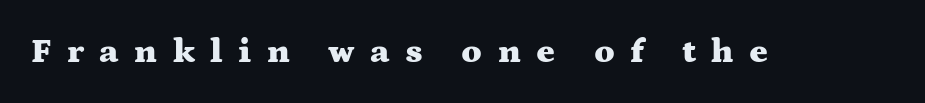
The image shows 35 px heavy, wide serif type, upright; set unusually wide letter spacing (+0.44 em), not underlined; medium stroke contrast and a medium x-height.
